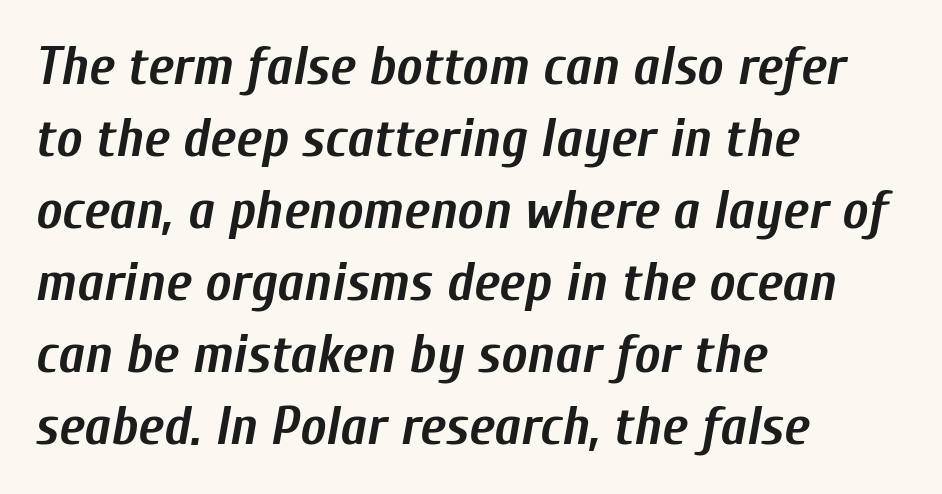
The image shows 55 px semibold, condensed type, italic (leaning right); set left-aligned, normal line spacing (1.31x), normal letter spacing, not underlined; low stroke contrast and a medium x-height.
